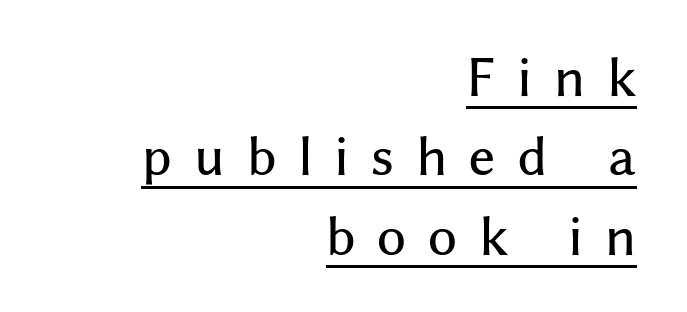
The image shows 50 px sans-serif type, upright; set right-aligned, normal line spacing (1.59x), unusually wide letter spacing (+0.44 em), underlined; medium stroke contrast and a medium x-height.
